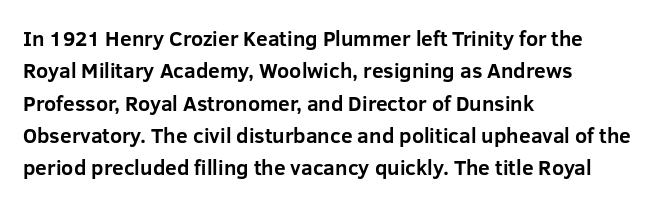
The image shows 21 px bold type, upright; set left-aligned, normal line spacing (1.54x), normal letter spacing, not underlined.
